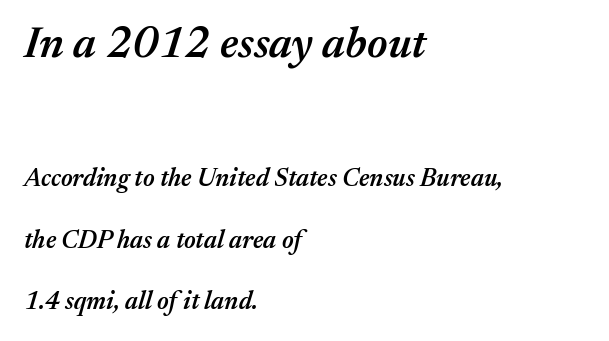
You can tell it's italic because the verticals aren't actually vertical. The block of text is sparse from top to bottom, with ample space between rows. A typesetter would call this zero additional tracking. The rendering uses a semibold face; strokes are thickened but not to full bold. The ragged edge is on the right, which tells us the setting is flush left.
